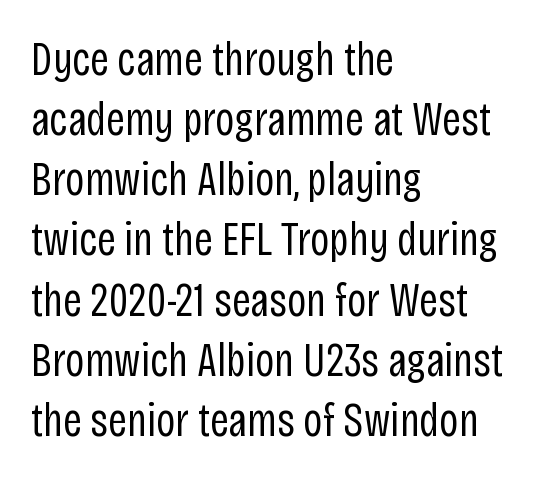
The image shows 47 px regular-weight, condensed sans-serif type, upright; set left-aligned, normal line spacing (1.28x), normal letter spacing, not underlined; low stroke contrast and a large x-height.
